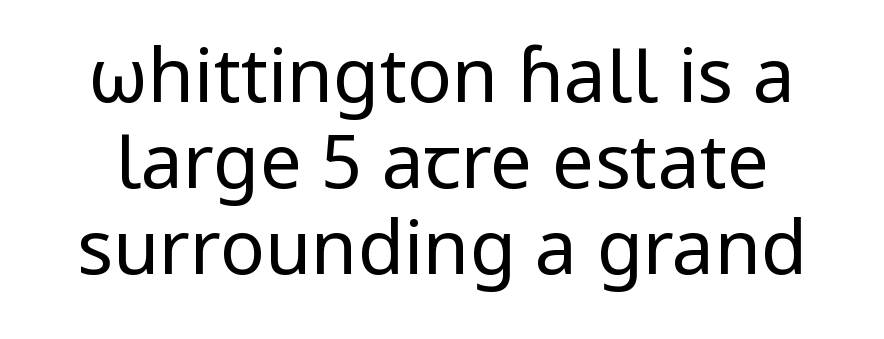
The image shows 75 px regular-weight sans-serif type, upright; set tight line spacing (1.15x), normal letter spacing, not underlined; low stroke contrast and a medium x-height.
